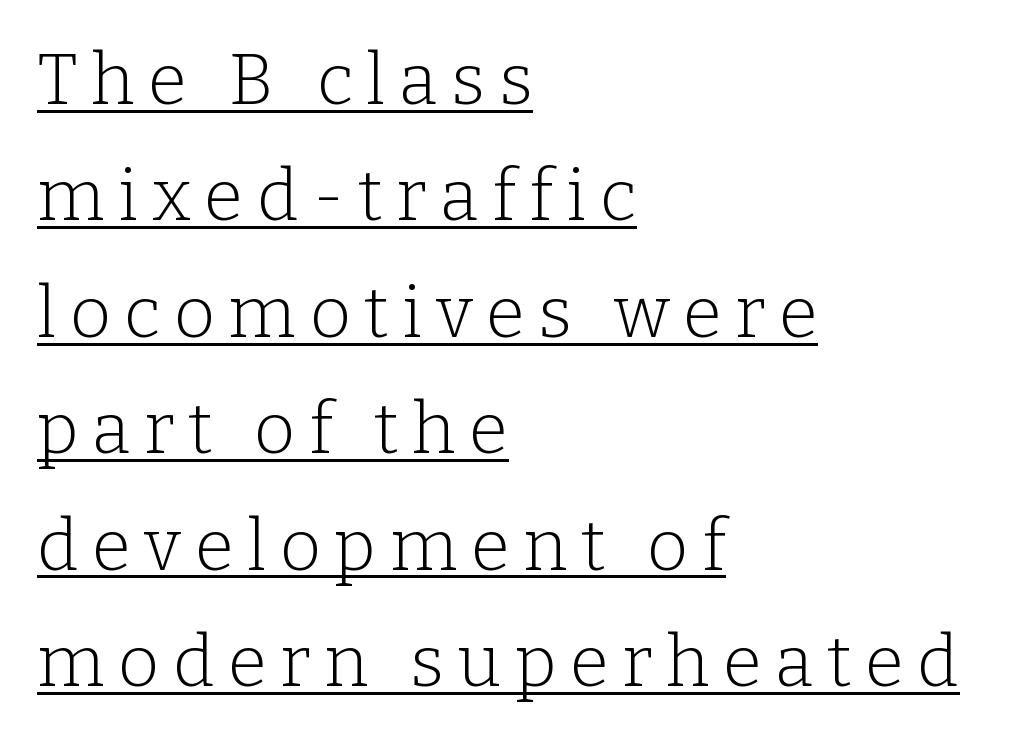
{"serif": "yes", "italic": "no", "bold": "no", "weight": "light", "width": "normal", "stroke_contrast": "low", "x_height": "medium", "monospaced": "no", "underline": "yes", "align": "left", "line_spacing": "normal", "line_spacing_ratio": 1.64, "glyph_px": 71}
